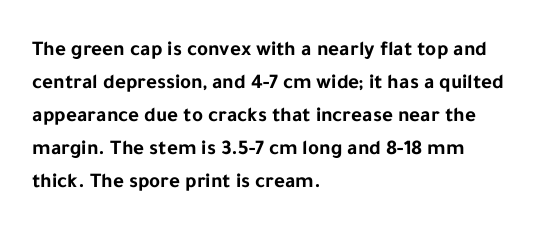
{"italic": "no", "bold": "yes", "underline": "no", "align": "left", "line_spacing": "normal", "line_spacing_ratio": 1.57, "letter_spacing": "normal", "letter_spacing_em": 0.0, "glyph_px": 21}
